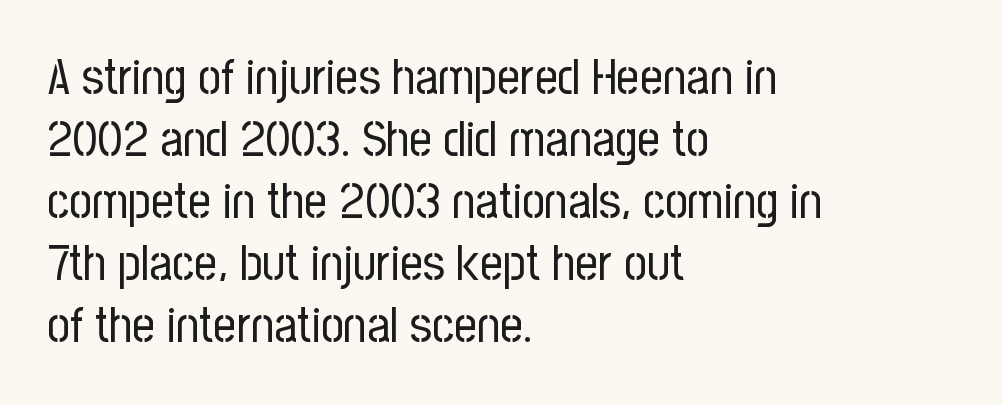
The image shows 50 px regular-weight, condensed sans-serif type, upright; set left-aligned, line spacing 1.24x, normal letter spacing, not underlined; low stroke contrast and a medium x-height.
